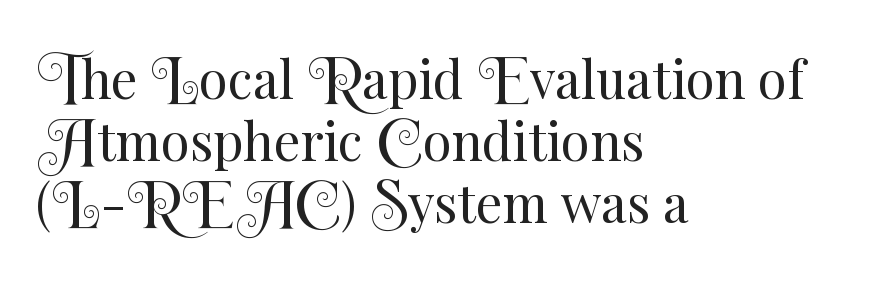
{"italic": "no", "bold": "no", "weight": "regular", "width": "normal", "stroke_contrast": "medium", "x_height": "small", "monospaced": "no", "underline": "no", "align": "left", "line_spacing_ratio": 1.19, "letter_spacing": "normal", "letter_spacing_em": 0.0, "glyph_px": 52}
